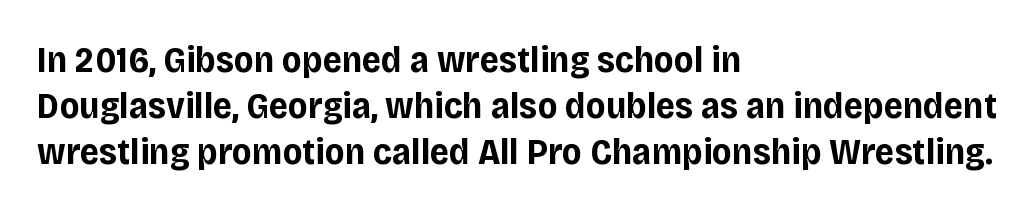
The image shows 37 px bold sans-serif type, upright; set left-aligned, normal line spacing (1.25x), normal letter spacing, not underlined; low stroke contrast and a large x-height.
